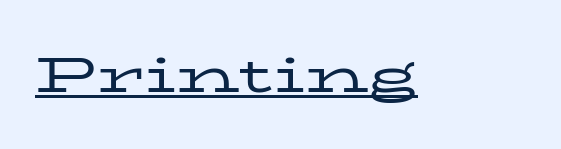
Note: serifs present on the glyphs. This is roman type, the default non-slanted kind. Quick note: underline on. The typesetting does not lean heavy: it is not bold.
